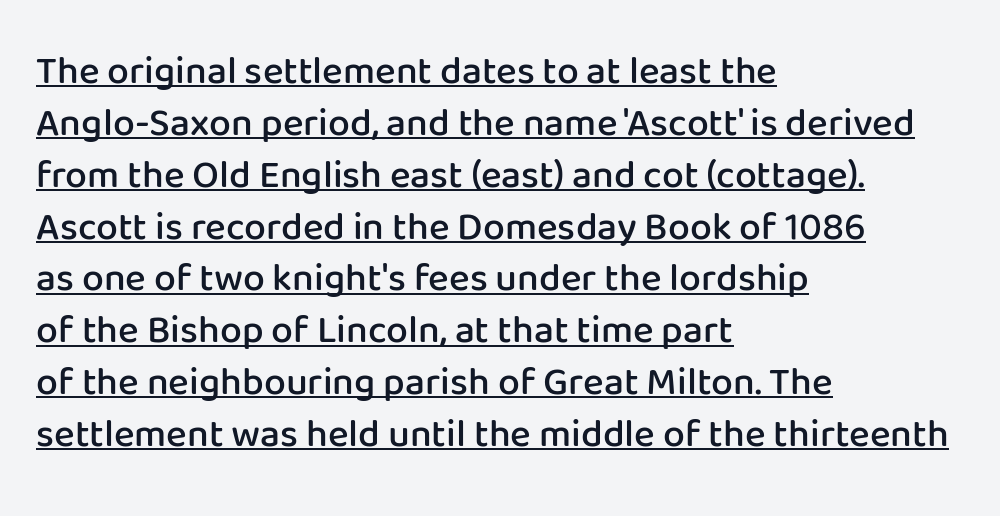
What decoration does the sample have? An underline. Spacing verdict: proportional, widths tailored to each character. Glyph-to-glyph distance matches everyday printed text. How would I describe the line gaps? Plain and ordinary. Is there any slant? The stems are plumb.
